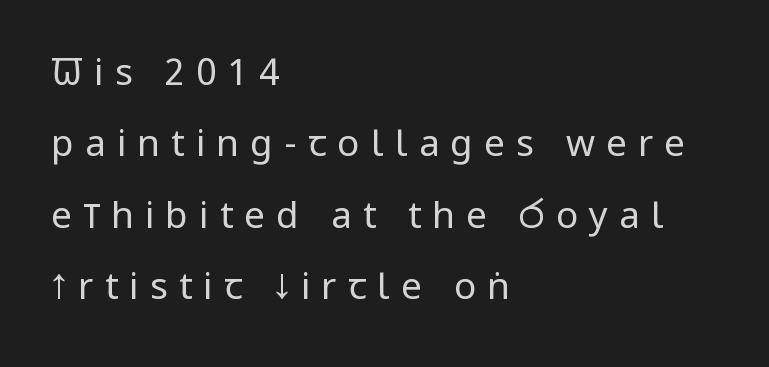
The image shows 37 px regular-weight, condensed sans-serif type, upright; set left-aligned, loose line spacing (1.93x), unusually wide letter spacing (+0.3 em), not underlined; low stroke contrast and a large x-height.
